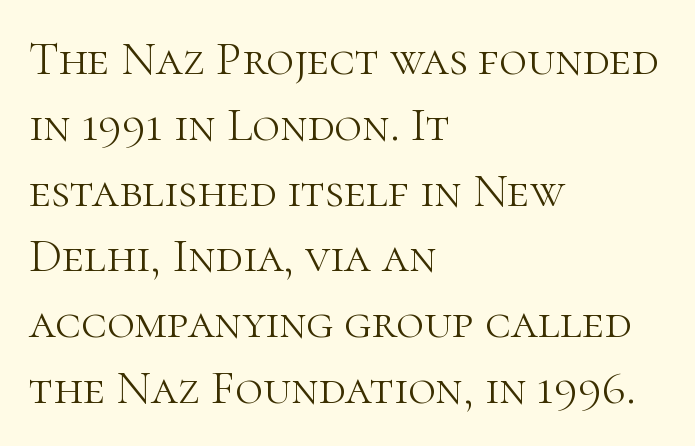
The strokes are not fattened; the text isn't bold. Lines of text with bare space underneath. Which margin do the lines hug? The left one — the right edge is uneven. A typesetter would label this face a serif.
